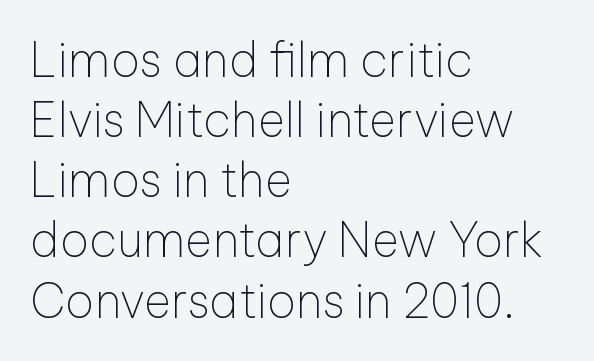
Layout note: lines flush left. Think of a printed novel: that variable character pitch is what you see here. Words float on clear page, feet unadorned. The letters carry no serifs — their stems end cleanly without finishing strokes.
